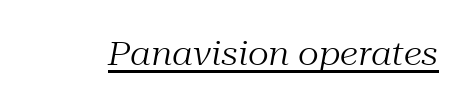
The image shows 33 px regular-weight serif type, italic (leaning right); set normal letter spacing, underlined; medium stroke contrast and a medium x-height.
